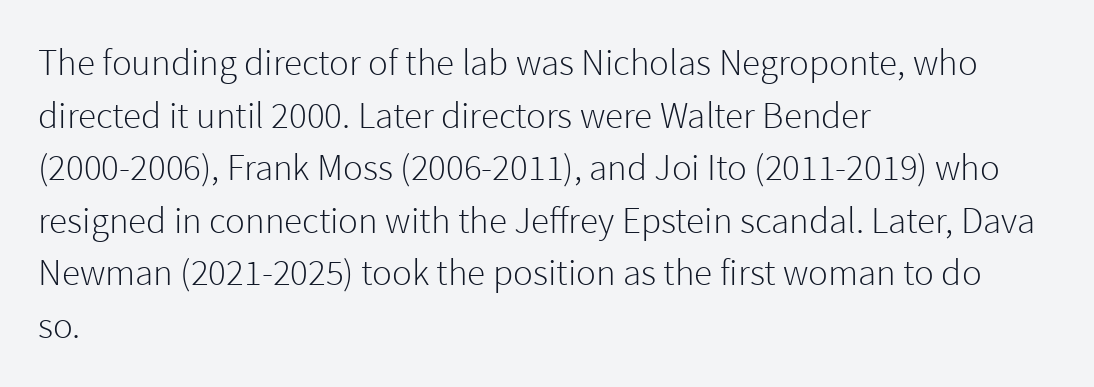
The image shows 37 px light sans-serif type, upright; set left-aligned, normal line spacing (1.42x), normal letter spacing, not underlined; a medium x-height.
